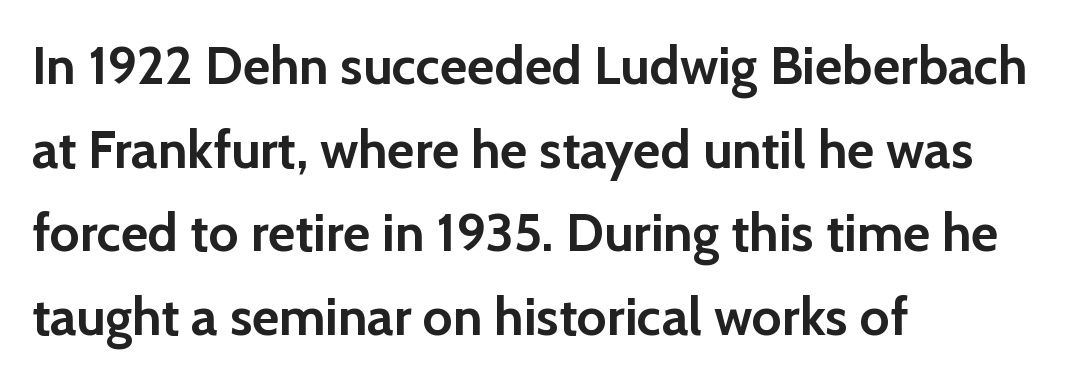
The image shows 53 px semibold sans-serif type, upright; set left-aligned, normal line spacing (1.58x), normal letter spacing, not underlined; low stroke contrast and a medium x-height.
